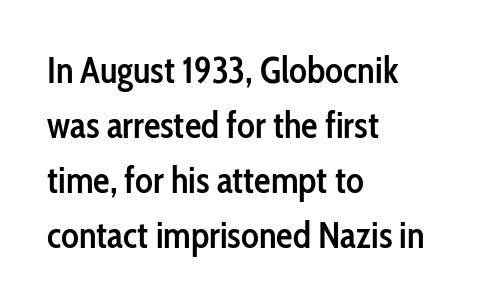
{"serif": "no", "italic": "no", "bold": "semi", "weight": "semibold", "width": "condensed", "stroke_contrast": "low", "x_height": "medium", "monospaced": "no", "underline": "no", "align": "left", "line_spacing": "normal", "line_spacing_ratio": 1.49, "letter_spacing": "normal", "letter_spacing_em": 0.0, "glyph_px": 37}
